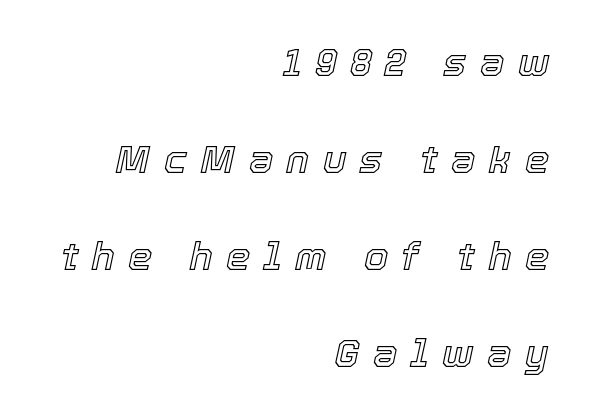
Q: Is the text italic (slanted)? A: Yes, it leans right by about 12 degrees.
Q: Is the text underlined? A: No.
Q: How is the paragraph aligned? A: Right-aligned.
Q: Is the spacing between letters normal or unusually wide? A: Unusually wide.
Q: Is the spacing between lines tight, normal or loose? A: Loose.
Q: Width (condensed, normal, or wide)? A: Normal.
Q: x-height? A: Medium.
Q: Monospaced? A: No.
